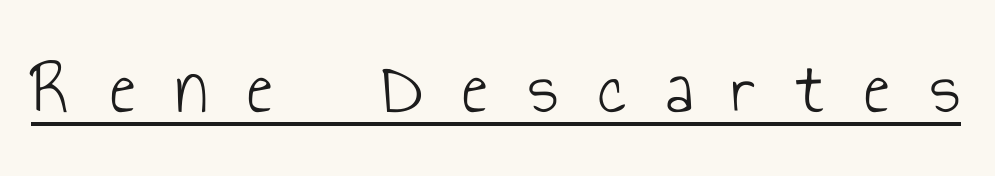
Spacing verdict: proportional, widths tailored to each character. Students, observe the line beneath the letters — that is underlining. Look at the bottom of the vertical strokes: they stop flat, with no serifs. Short note: letters widely spaced. Heft: none added — not bold.
